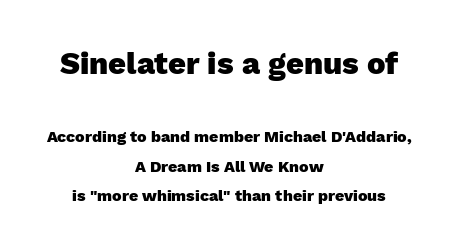
The image shows 31 px heavy sans-serif type, upright; set centered, line spacing 1.85x, normal letter spacing, not underlined; the first (top) block is 1.94x larger; low stroke contrast and a medium x-height.
